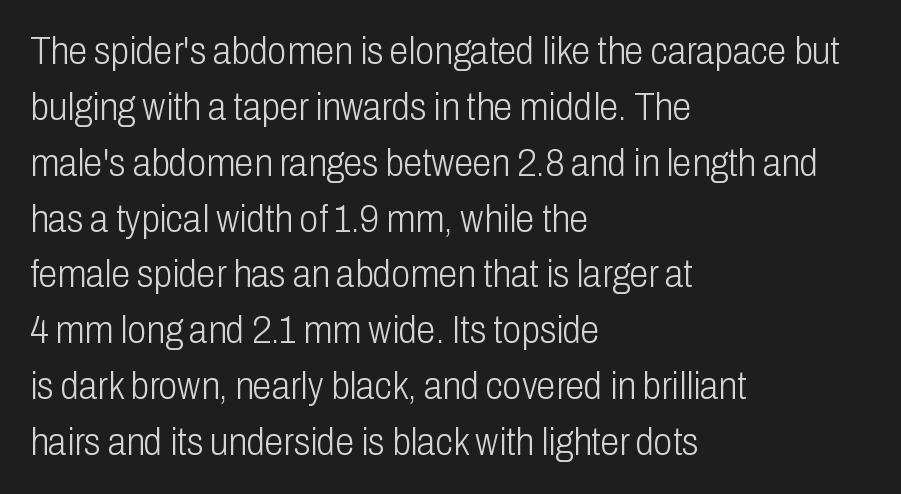
Horizontally, the lines are justified to the leading edge only. Varying glyph widths throughout — classic text-font behaviour. Regular leading. Grotesque or geometric, the face here clearly has no serifs. The gap between lines stays unmarked.
